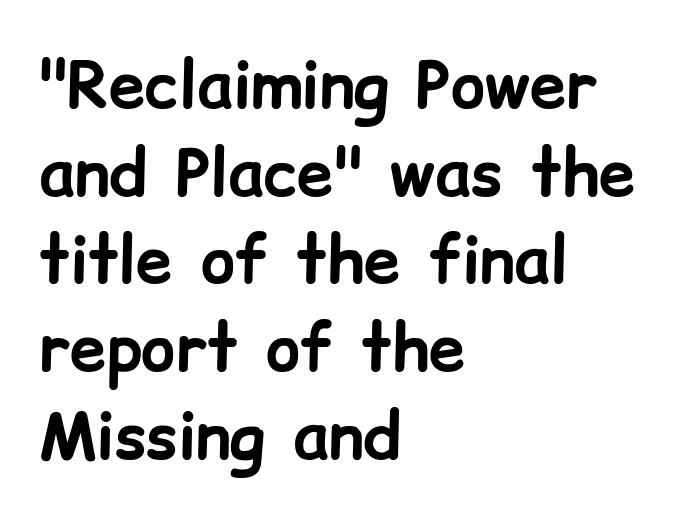
{"serif": "no", "italic": "no", "bold": "yes", "weight": "bold", "width": "normal", "stroke_contrast": "low", "x_height": "medium", "monospaced": "no", "underline": "no", "align": "left", "line_spacing": "normal", "line_spacing_ratio": 1.35, "letter_spacing": "normal", "letter_spacing_em": 0.0, "glyph_px": 65}
